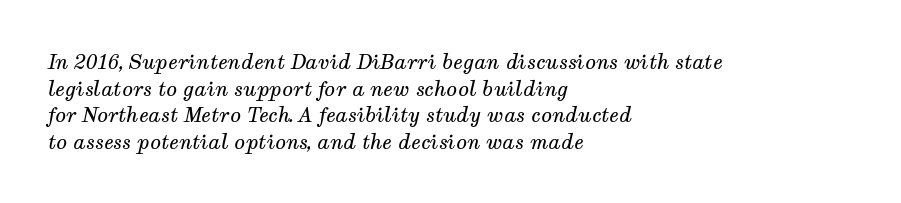
Q: Is the text bold? A: No.
Q: Is the text italic (slanted)? A: Yes, it leans right by about 12 degrees.
Q: Is the text underlined? A: No.
Q: How is the paragraph aligned? A: Left-aligned.
Q: Is the spacing between letters normal or unusually wide? A: Normal.
Q: Is the spacing between lines tight, normal or loose? A: Normal.
